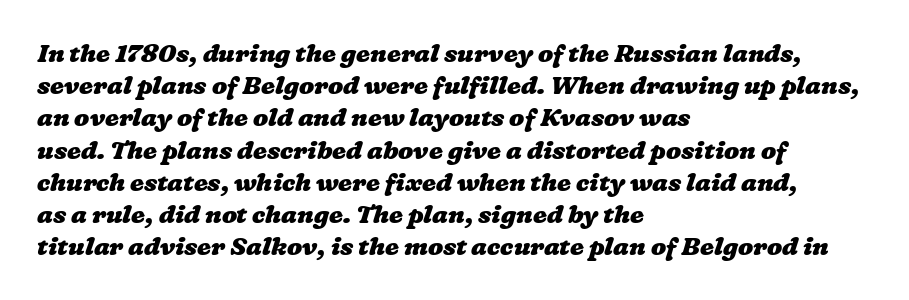
The baseline area is clear. Standard letterfit; no display-style spreading of the glyphs. The sample has been set heavy, in full bold. Teacher's note: observe the even left margin — that is flush-left alignment.
